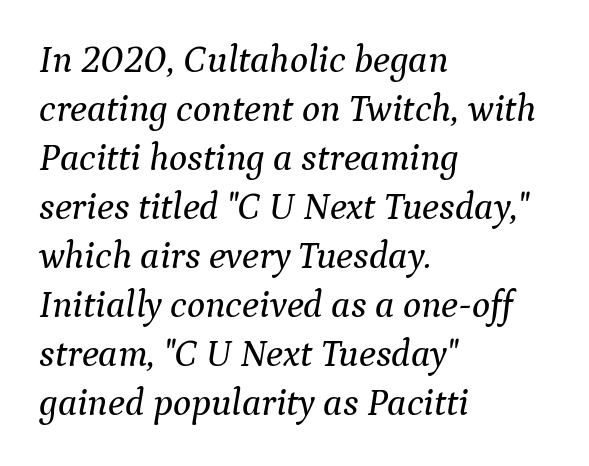
{"serif": "yes", "italic": "yes", "lean": "right", "slant_degrees": 9, "width": "normal", "stroke_contrast": "medium", "x_height": "medium", "monospaced": "no", "underline": "no", "align": "left", "line_spacing": "normal", "line_spacing_ratio": 1.29, "letter_spacing": "normal", "letter_spacing_em": 0.0, "glyph_px": 38}
